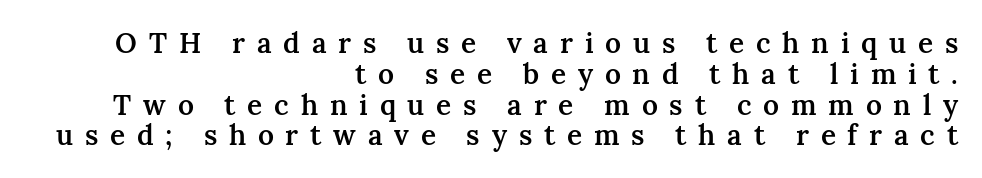
The image shows 28 px semibold serif type, upright; set right-aligned, tight line spacing (1.1x), unusually wide letter spacing (+0.42 em), not underlined; medium stroke contrast and a medium x-height.
